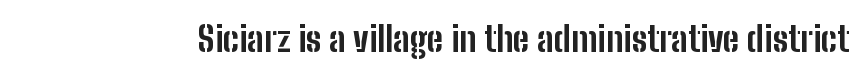
Q: Is the text bold? A: Yes.
Q: Is the text italic (slanted)? A: No, it is upright.
Q: Is the typeface a serif or a sans-serif typeface? A: Sans-serif.
Q: Is the text underlined? A: No.
Q: Is the spacing between letters normal or unusually wide? A: Normal.
Q: Width (condensed, normal, or wide)? A: Condensed.
Q: Stroke contrast? A: Low.
Q: x-height? A: Medium.
Q: Monospaced? A: No.
